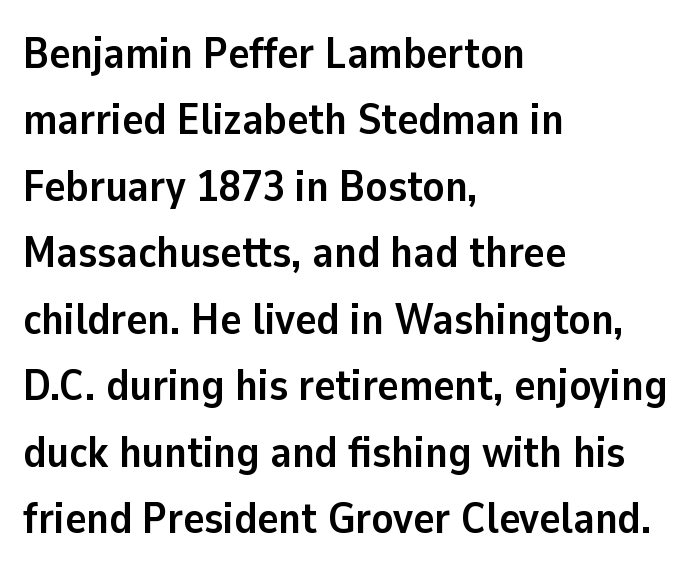
Q: Is the text bold? A: Yes.
Q: Is the text italic (slanted)? A: No, it is upright.
Q: Is the typeface a serif or a sans-serif typeface? A: Sans-serif.
Q: Is the text underlined? A: No.
Q: How is the paragraph aligned? A: Left-aligned.
Q: Is the spacing between letters normal or unusually wide? A: Normal.
Q: Is the spacing between lines tight, normal or loose? A: Normal.
Q: Width (condensed, normal, or wide)? A: Normal.
Q: Stroke contrast? A: Low.
Q: x-height? A: Medium.
Q: Monospaced? A: No.
